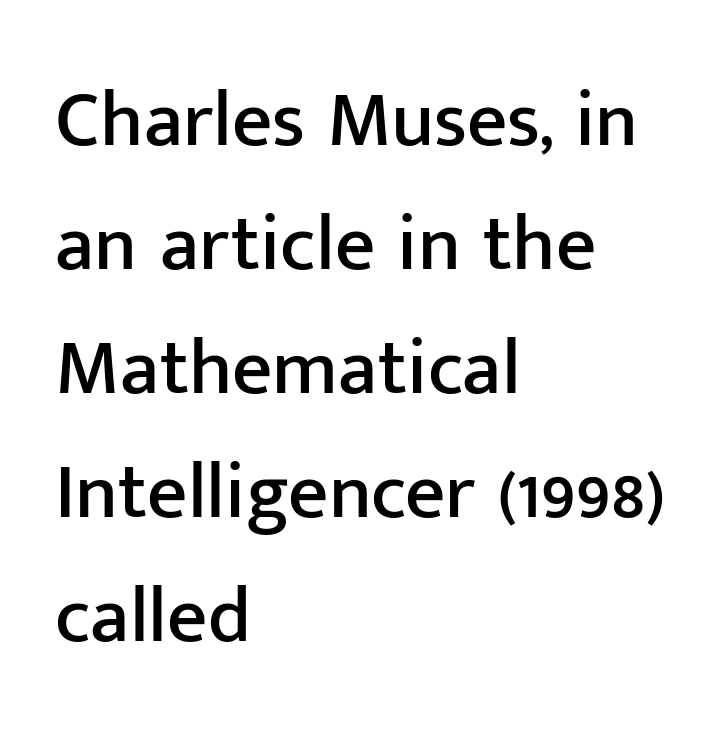
Is the letter spacing exaggerated? No — it looks like the ordinary default. If you drew a ruler down the left edge, every line would touch it. No feet cap the strokes, marking this as sans-serif type. Regarding leading, the lines here are spaced in the standard way. No italicization has been applied; the sample stays upright. Each row of text sits above clean, open space.
